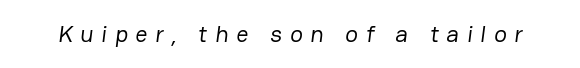
The image shows 24 px text type; set unusually wide letter spacing (+0.32 em), not underlined.
